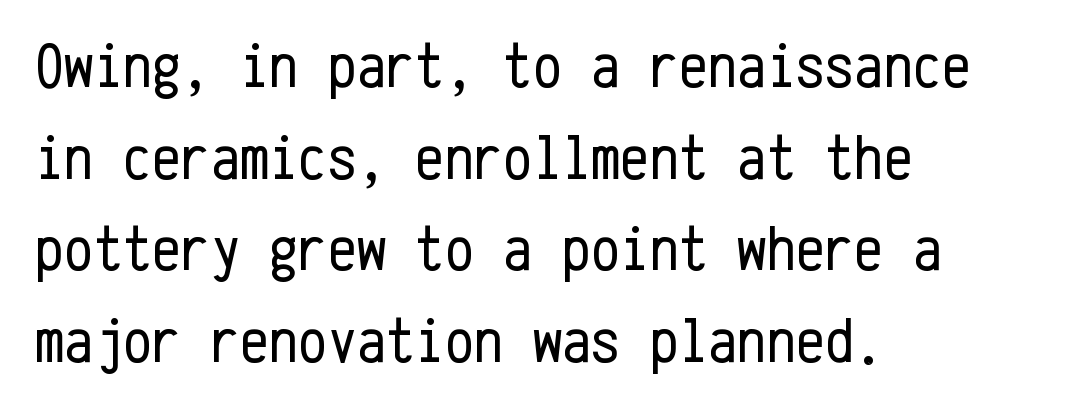
Q: Is the text bold? A: No.
Q: Is the text italic (slanted)? A: No, it is upright.
Q: Is the typeface a serif or a sans-serif typeface? A: Sans-serif.
Q: Is the text underlined? A: No.
Q: How is the paragraph aligned? A: Left-aligned.
Q: Is the spacing between letters normal or unusually wide? A: Normal.
Q: Is the spacing between lines tight, normal or loose? A: Normal.
Q: Width (condensed, normal, or wide)? A: Condensed.
Q: Stroke contrast? A: Low.
Q: x-height? A: Medium.
Q: Monospaced? A: Yes.
